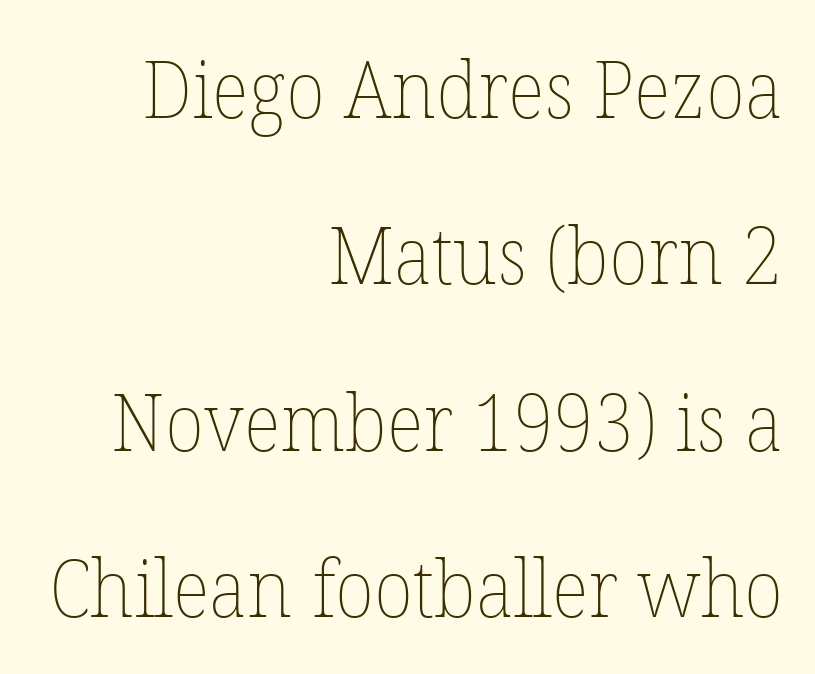
{"italic": "no", "bold": "no", "weight": "thin", "width": "normal", "stroke_contrast": "low", "x_height": "medium", "monospaced": "no", "underline": "no", "align": "right", "line_spacing": "loose", "line_spacing_ratio": 2.08, "letter_spacing": "normal", "letter_spacing_em": 0.0, "glyph_px": 80}
